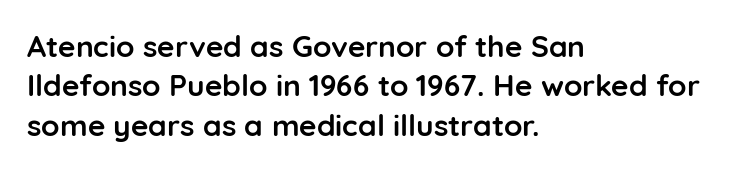
{"serif": "no", "italic": "no", "bold": "yes", "weight": "semibold", "width": "normal", "stroke_contrast": "low", "x_height": "medium", "monospaced": "no", "underline": "no", "align": "left", "line_spacing": "normal", "line_spacing_ratio": 1.31, "letter_spacing": "normal", "letter_spacing_em": 0.0, "glyph_px": 30}
